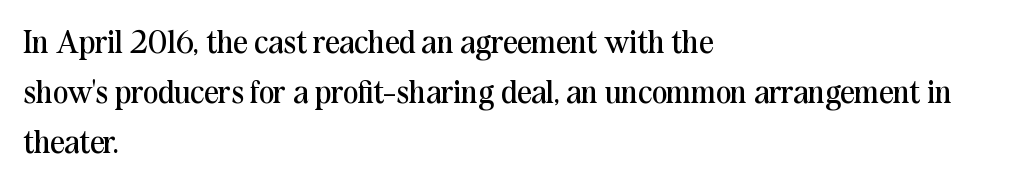
The image shows 32 px regular-weight serif type, upright; set left-aligned, normal line spacing (1.57x), normal letter spacing, not underlined; medium stroke contrast and a medium x-height.
